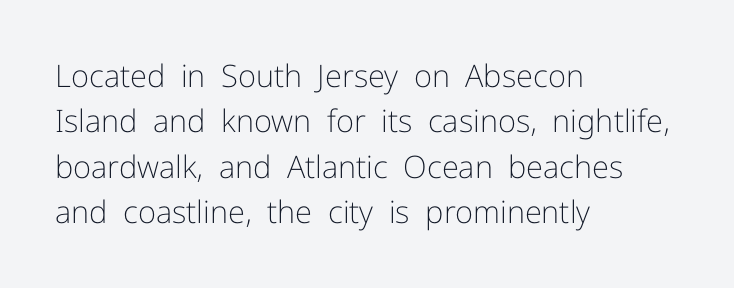
Vertical strokes here are truly vertical. Honestly, the row spacing looks completely unremarkable. What kind of face is this? One without serifs — a sans. The rendering uses natural spacing where letterforms have individual widths. A light-to-regular cut is what we see here.
